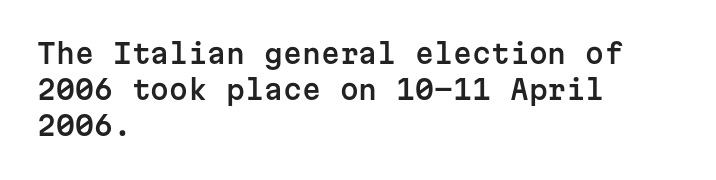
{"italic": "no", "underline": "no", "align": "left", "line_spacing": "normal", "line_spacing_ratio": 1.34, "letter_spacing": "normal", "letter_spacing_em": 0.0, "glyph_px": 27}
